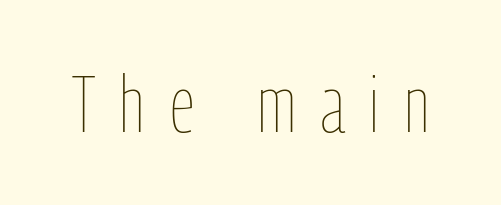
The image shows 79 px thin, condensed type, upright; set unusually wide letter spacing (+0.31 em), not underlined; low stroke contrast and a medium x-height.
